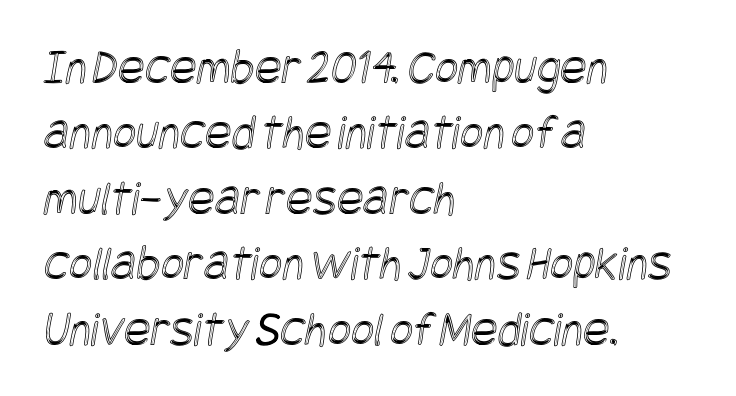
Default kerning and tracking; the words read as compact shapes. The words here are not underlined. Students, observe: this is what conventionally led text looks like. Line starts are locked; line ends wander.
